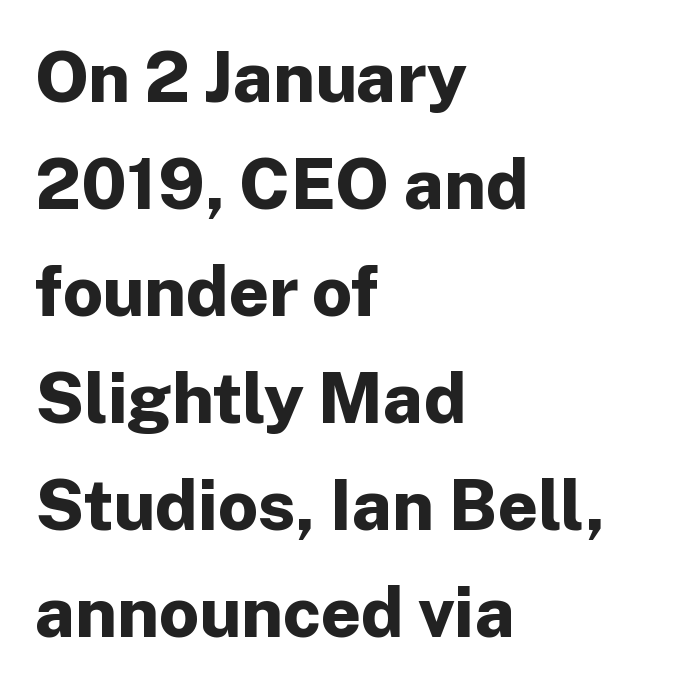
The image shows 70 px bold sans-serif type, upright; set left-aligned, normal line spacing (1.53x), normal letter spacing, not underlined; low stroke contrast and a medium x-height.
